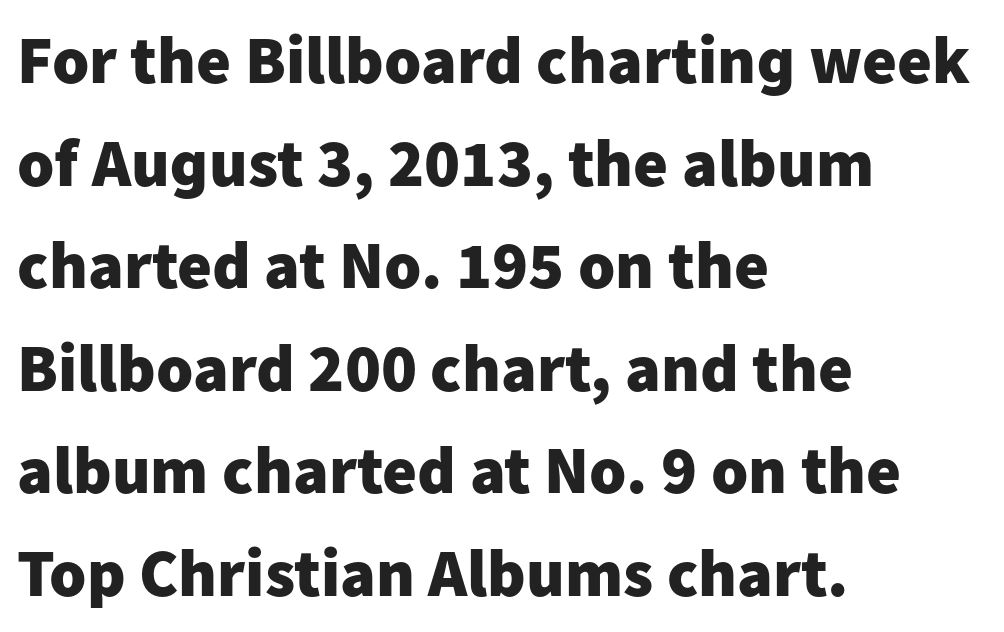
{"serif": "no", "italic": "no", "bold": "yes", "weight": "heavy", "width": "normal", "stroke_contrast": "low", "x_height": "medium", "monospaced": "no", "underline": "no", "align": "left", "line_spacing": "normal", "line_spacing_ratio": 1.53, "letter_spacing": "normal", "letter_spacing_em": 0.0, "glyph_px": 67}
